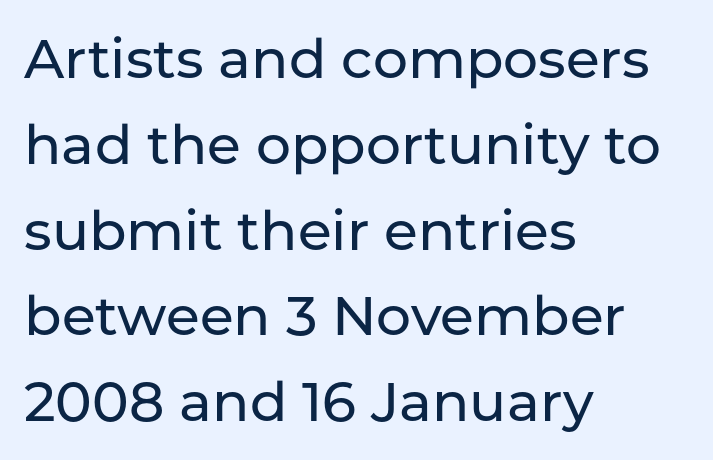
{"serif": "no", "italic": "no", "width": "normal", "stroke_contrast": "low", "x_height": "medium", "monospaced": "no", "underline": "no", "align": "left", "line_spacing": "normal", "line_spacing_ratio": 1.56, "letter_spacing": "normal", "letter_spacing_em": 0.0, "glyph_px": 55}
